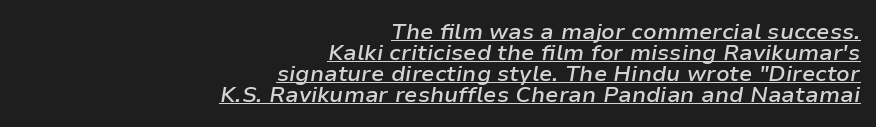
{"italic": "yes", "lean": "right", "slant_degrees": 9, "bold": "semi", "underline": "yes", "align": "right", "line_spacing": "tight", "line_spacing_ratio": 0.96, "letter_spacing": "normal", "letter_spacing_em": 0.0, "glyph_px": 22}
